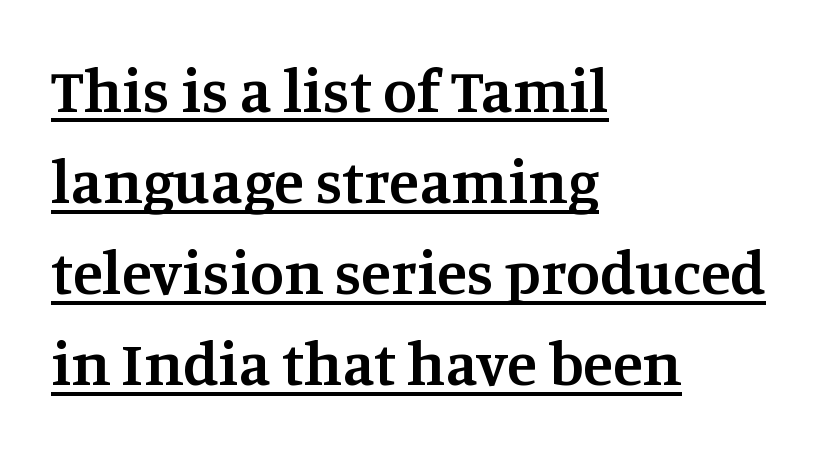
A fair bit of extra ink — the face is semibold, not bold. Font category for this specimen: serif. The vertical gap from one line to the next is medium. Italic? Not at all — the glyphs are vertical. Students, observe the line beneath the letters — that is underlining. Which margin do the lines hug? The left one — the right edge is uneven.
